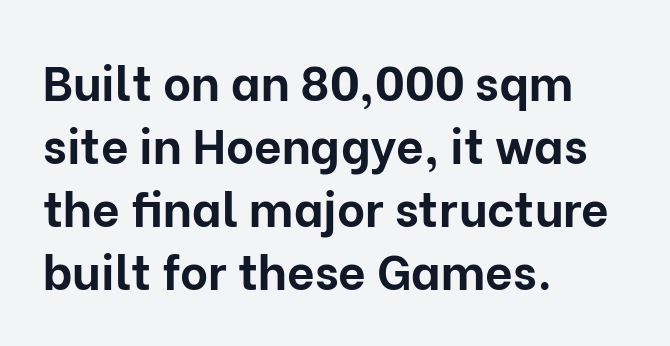
Q: Is the text bold? A: Yes.
Q: Is the text italic (slanted)? A: No, it is upright.
Q: Is the typeface a serif or a sans-serif typeface? A: Sans-serif.
Q: Is the text underlined? A: No.
Q: How is the paragraph aligned? A: Left-aligned.
Q: Is the spacing between letters normal or unusually wide? A: Normal.
Q: Is the spacing between lines tight, normal or loose? A: Normal.
Q: Width (condensed, normal, or wide)? A: Normal.
Q: Stroke contrast? A: Low.
Q: x-height? A: Medium.
Q: Monospaced? A: No.
